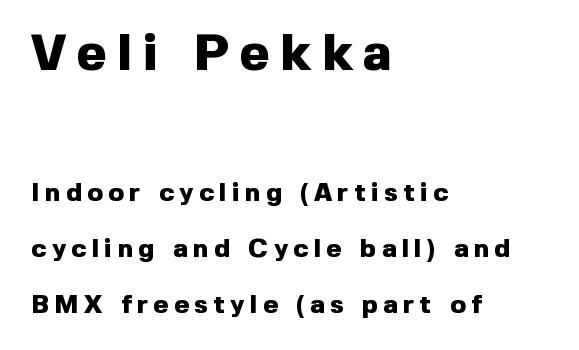
Q: Is the text bold? A: Yes.
Q: Is the text italic (slanted)? A: No, it is upright.
Q: Is the typeface a serif or a sans-serif typeface? A: Sans-serif.
Q: Is the text underlined? A: No.
Q: How is the paragraph aligned? A: Left-aligned.
Q: Is the spacing between letters normal or unusually wide? A: Unusually wide.
Q: Is the spacing between lines tight, normal or loose? A: Loose.
Q: Which block of text is set in a larger size, the first (top) or the second (bottom)? A: The first (top) one.
Q: Width (condensed, normal, or wide)? A: Normal.
Q: x-height? A: Medium.
Q: Monospaced? A: No.
